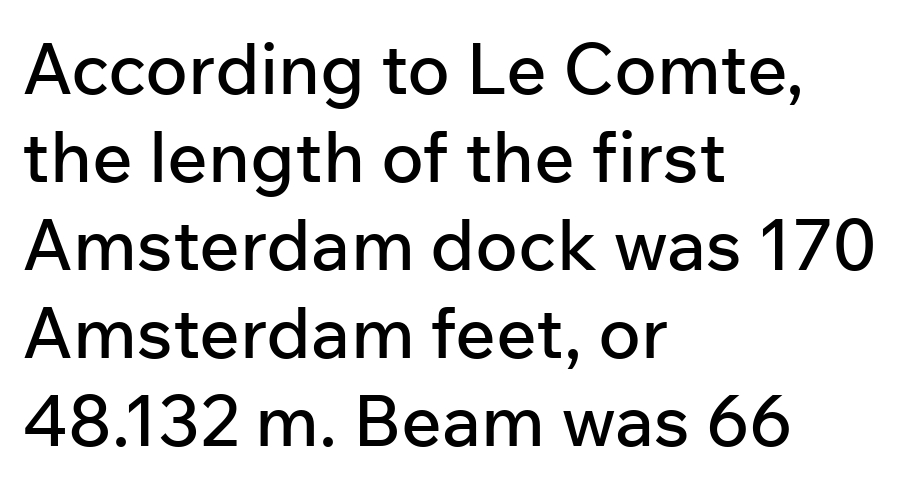
The letterforms sit shoulder to shoulder at normal distance. Posture: vertical. The passage is arranged the way most books set body copy — flush left. You could not count columns in this text — the font is proportionally spaced. Check under the words: just untouched page.
